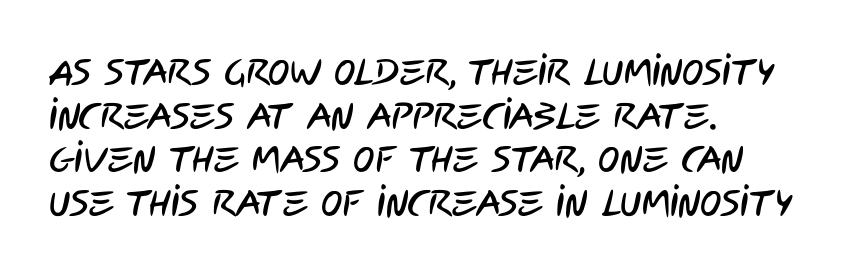
Q: Is the typeface a serif or a sans-serif typeface? A: Sans-serif.
Q: Is the text underlined? A: No.
Q: How is the paragraph aligned? A: Left-aligned.
Q: Is the spacing between letters normal or unusually wide? A: Normal.
Q: Width (condensed, normal, or wide)? A: Condensed.
Q: Stroke contrast? A: Low.
Q: x-height? A: Large.
Q: Monospaced? A: No.
